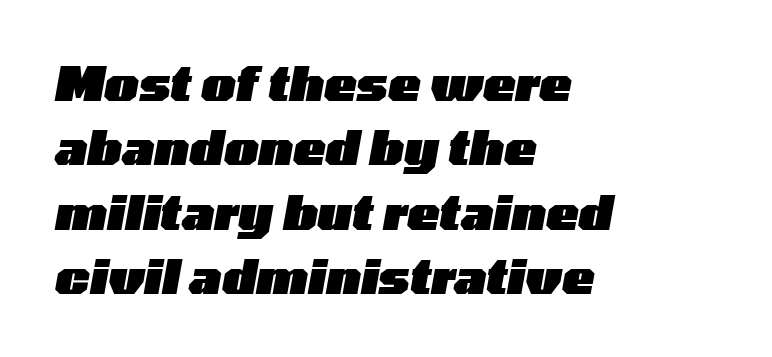
Q: Is the text bold? A: Yes.
Q: Is the text italic (slanted)? A: Yes, it leans right by about 10 degrees.
Q: Is the text underlined? A: No.
Q: How is the paragraph aligned? A: Left-aligned.
Q: Is the spacing between letters normal or unusually wide? A: Normal.
Q: Is the spacing between lines tight, normal or loose? A: Normal.
Q: Width (condensed, normal, or wide)? A: Wide.
Q: Stroke contrast? A: Low.
Q: x-height? A: Medium.
Q: Monospaced? A: No.
